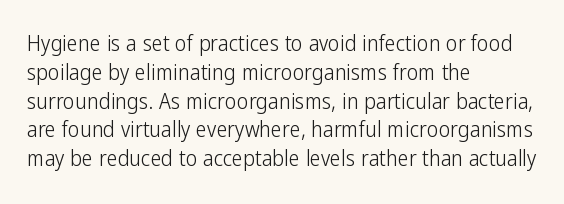
The image shows 22 px text type, upright; set left-aligned, normal line spacing (1.31x), normal letter spacing, not underlined.
